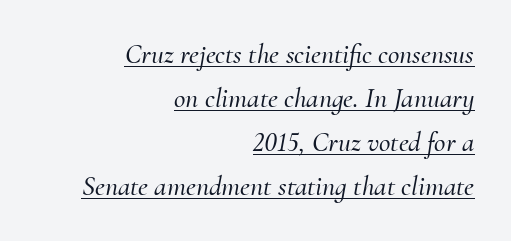
{"serif": "yes", "italic": "yes", "lean": "right", "slant_degrees": 10, "width": "normal", "stroke_contrast": "medium", "x_height": "small", "monospaced": "no", "underline": "yes", "align": "right", "line_spacing": "normal", "line_spacing_ratio": 1.57, "letter_spacing": "normal", "letter_spacing_em": 0.0, "glyph_px": 28}
